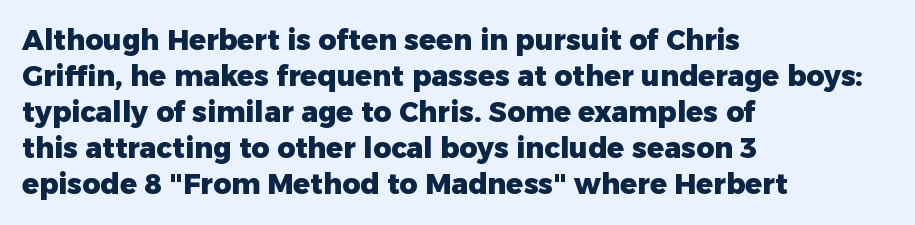
Q: Is the text bold? A: Yes.
Q: Is the text italic (slanted)? A: No, it is upright.
Q: Is the typeface a serif or a sans-serif typeface? A: Sans-serif.
Q: Is the text underlined? A: No.
Q: How is the paragraph aligned? A: Left-aligned.
Q: Is the spacing between letters normal or unusually wide? A: Normal.
Q: Is the spacing between lines tight, normal or loose? A: Normal.
Q: Width (condensed, normal, or wide)? A: Normal.
Q: Stroke contrast? A: Low.
Q: x-height? A: Medium.
Q: Monospaced? A: No.
